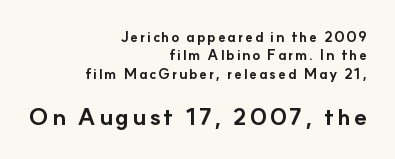
The image shows 23 px bold type, upright; set right-aligned, normal line spacing (1.32x), not underlined; the second (bottom) block is 1.64x larger.
